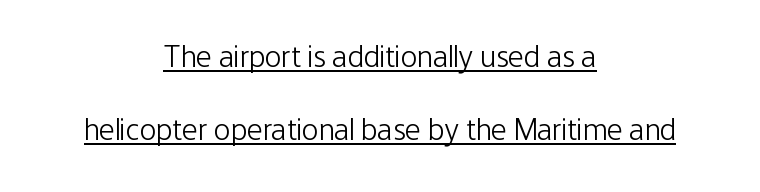
Q: Is the text bold? A: No.
Q: Is the text italic (slanted)? A: No, it is upright.
Q: Is the typeface a serif or a sans-serif typeface? A: Sans-serif.
Q: Is the text underlined? A: Yes.
Q: How is the paragraph aligned? A: Centered.
Q: Is the spacing between letters normal or unusually wide? A: Normal.
Q: Is the spacing between lines tight, normal or loose? A: Loose.
Q: Width (condensed, normal, or wide)? A: Condensed.
Q: Stroke contrast? A: Low.
Q: x-height? A: Medium.
Q: Monospaced? A: No.
